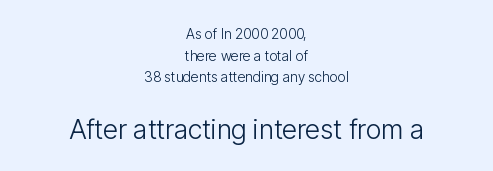
The image shows 27 px text type, upright; set centered, normal line spacing (1.55x), normal letter spacing, not underlined; the second (bottom) block is 1.93x larger.
